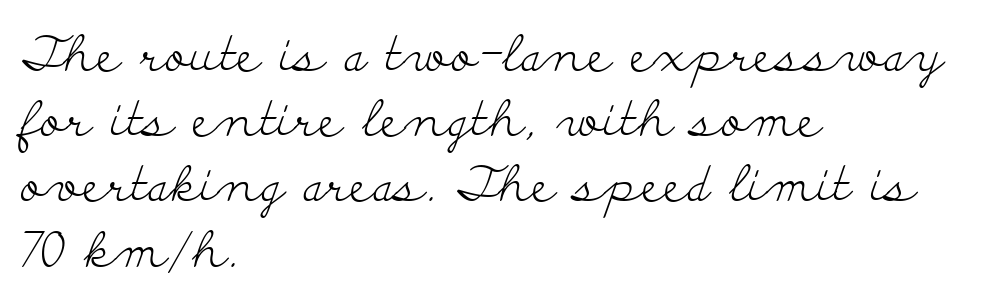
Q: Is the text bold? A: No.
Q: Is the text italic (slanted)? A: Yes.
Q: Is the typeface a serif or a sans-serif typeface? A: Serif.
Q: Is the text underlined? A: No.
Q: How is the paragraph aligned? A: Left-aligned.
Q: Is the spacing between letters normal or unusually wide? A: Normal.
Q: Is the spacing between lines tight, normal or loose? A: Normal.
Q: Width (condensed, normal, or wide)? A: Wide.
Q: Stroke contrast? A: Low.
Q: x-height? A: Small.
Q: Monospaced? A: No.
